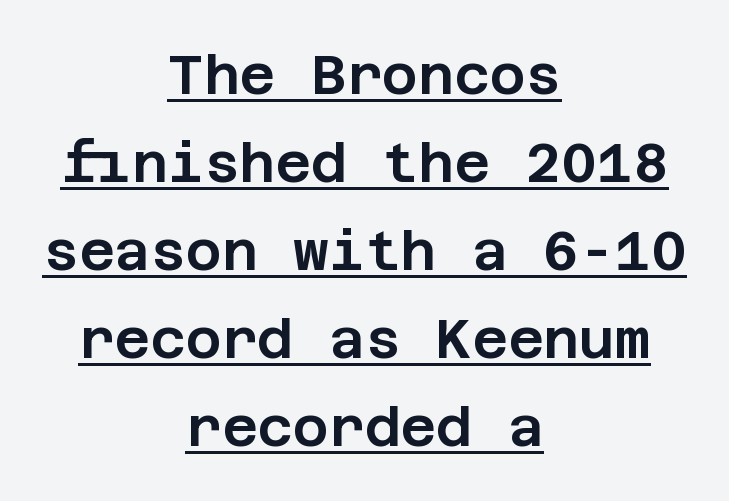
Q: Is the text italic (slanted)? A: No, it is upright.
Q: Is the typeface a serif or a sans-serif typeface? A: Sans-serif.
Q: Is the text underlined? A: Yes.
Q: How is the paragraph aligned? A: Centered.
Q: Is the spacing between letters normal or unusually wide? A: Normal.
Q: Is the spacing between lines tight, normal or loose? A: Normal.
Q: Width (condensed, normal, or wide)? A: Normal.
Q: Stroke contrast? A: Low.
Q: x-height? A: Large.
